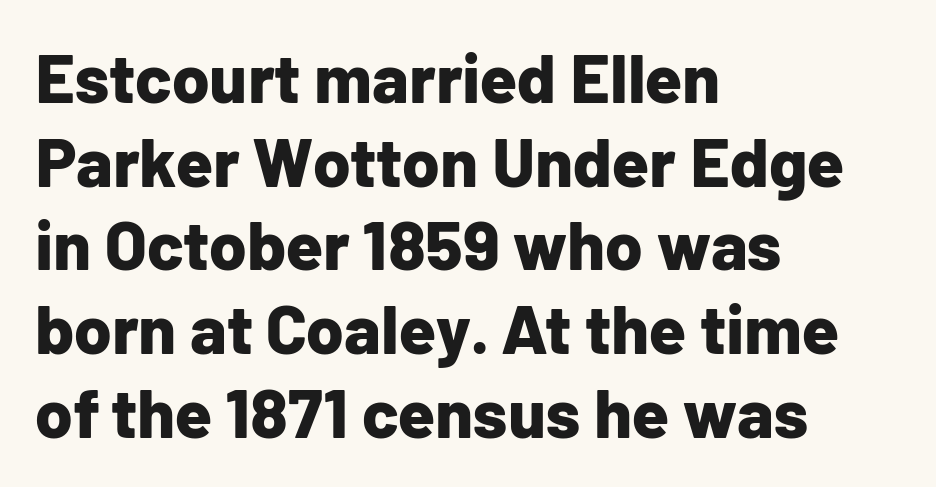
Q: Is the text bold? A: Yes.
Q: Is the text italic (slanted)? A: No, it is upright.
Q: Is the typeface a serif or a sans-serif typeface? A: Sans-serif.
Q: Is the text underlined? A: No.
Q: How is the paragraph aligned? A: Left-aligned.
Q: Is the spacing between letters normal or unusually wide? A: Normal.
Q: Width (condensed, normal, or wide)? A: Normal.
Q: Stroke contrast? A: Low.
Q: x-height? A: Medium.
Q: Monospaced? A: No.
